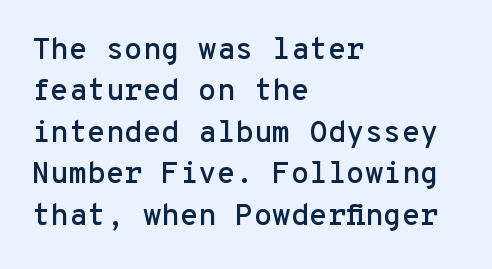
Caption: standard tracking, unaltered. The space between consecutive lines is moderate. Does the type have serifs? No, each stem ends abruptly. Here the designer chose a console-style face with uniform glyph widths.
